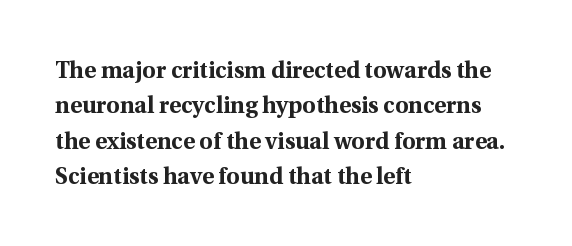
Q: Is the text bold? A: Yes.
Q: Is the text italic (slanted)? A: No, it is upright.
Q: Is the text underlined? A: No.
Q: How is the paragraph aligned? A: Left-aligned.
Q: Is the spacing between letters normal or unusually wide? A: Normal.
Q: Is the spacing between lines tight, normal or loose? A: Normal.
